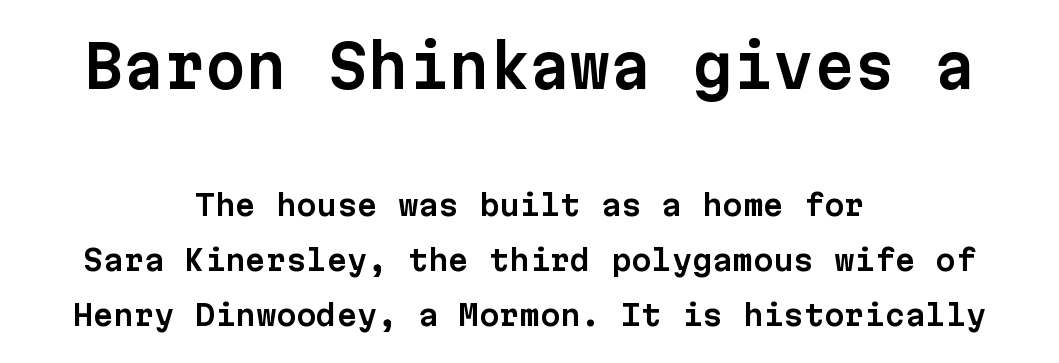
{"serif": "no", "italic": "no", "width": "normal", "stroke_contrast": "low", "x_height": "medium", "monospaced": "yes", "underline": "no", "align": "center", "line_spacing_ratio": 1.89, "letter_spacing": "normal", "letter_spacing_em": 0.0, "larger_block": "first", "size_ratio": 2.0, "glyph_px": 58}
